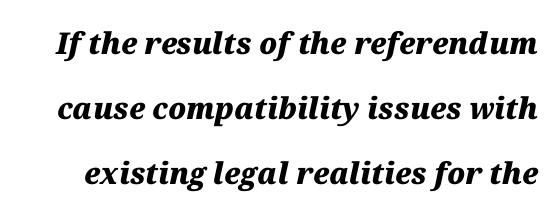
Quick note: italic. Note the varied advance widths — an 'i' is clearly narrower than an 'm'. Caption: bold face, heavy strokes. Rows of type keep a wide berth in the vertical direction. The letterforms sit shoulder to shoulder at normal distance.
